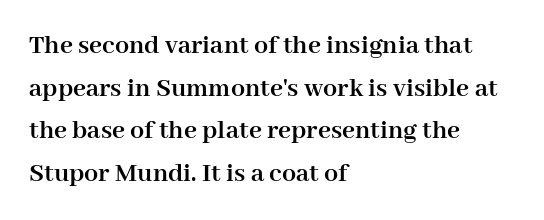
The image shows 28 px semibold serif type, upright; set left-aligned, normal line spacing (1.52x), normal letter spacing, not underlined; high stroke contrast and a medium x-height.
